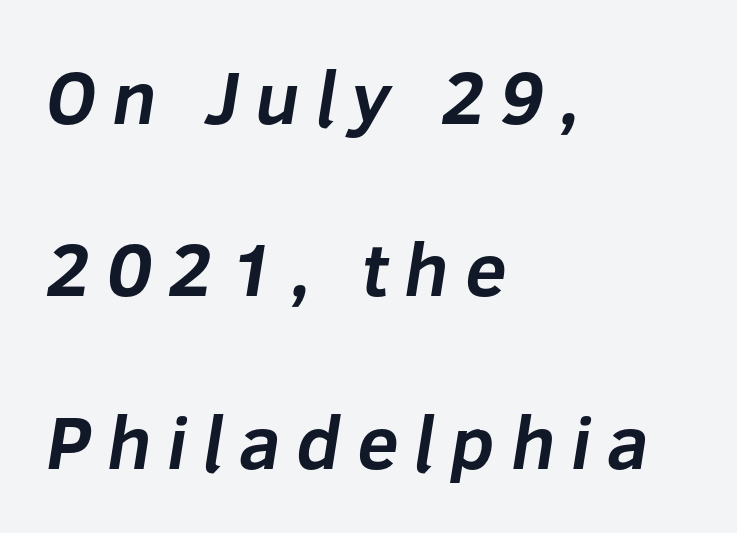
{"serif": "no", "bold": "yes", "weight": "bold", "width": "normal", "stroke_contrast": "low", "x_height": "medium", "monospaced": "no", "underline": "no", "align": "left", "line_spacing": "loose", "line_spacing_ratio": 2.3, "letter_spacing": "wide", "letter_spacing_em": 0.21, "glyph_px": 75}
